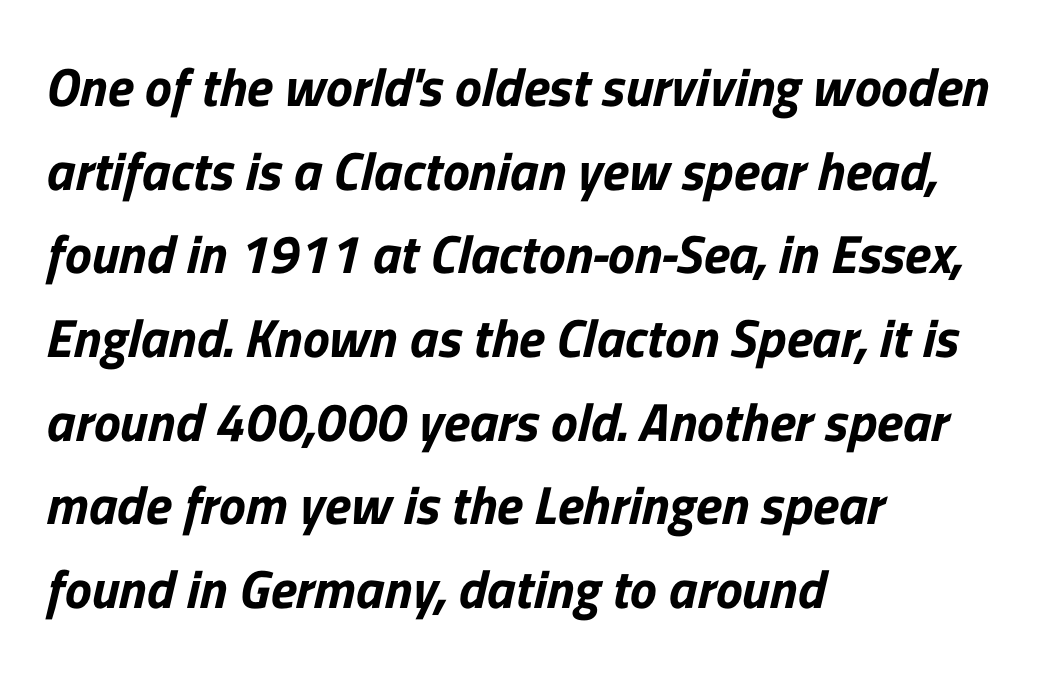
Q: Is the typeface a serif or a sans-serif typeface? A: Sans-serif.
Q: Is the text underlined? A: No.
Q: How is the paragraph aligned? A: Left-aligned.
Q: Is the spacing between letters normal or unusually wide? A: Normal.
Q: Is the spacing between lines tight, normal or loose? A: Normal.
Q: Width (condensed, normal, or wide)? A: Normal.
Q: Stroke contrast? A: Low.
Q: x-height? A: Medium.
Q: Monospaced? A: No.
